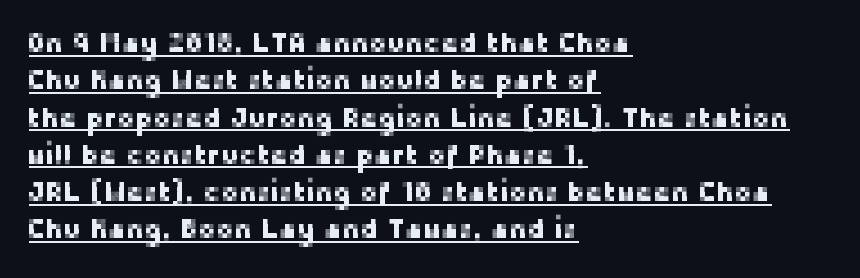
Characters remain perfectly vertical along every line. The rendering keeps characters at their native spacing. The words here are underlined. The lines are quadded left. How would I describe the line gaps? Plain and ordinary.
